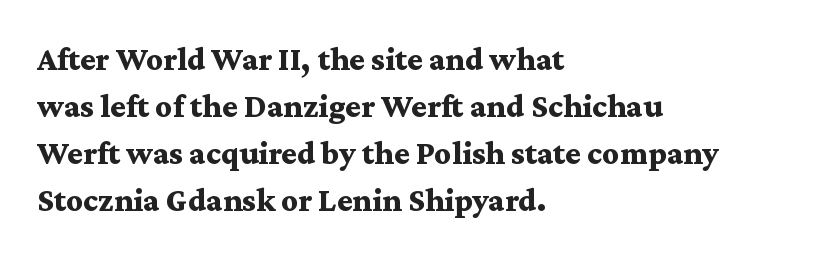
A bare baseline throughout the passage. Summary of vertical rhythm: regular, with standard interline spacing. A typesetter would mark this as roman, not italic. These lines are composed in type with serifs. All the whitespace from short lines collects on the right.
